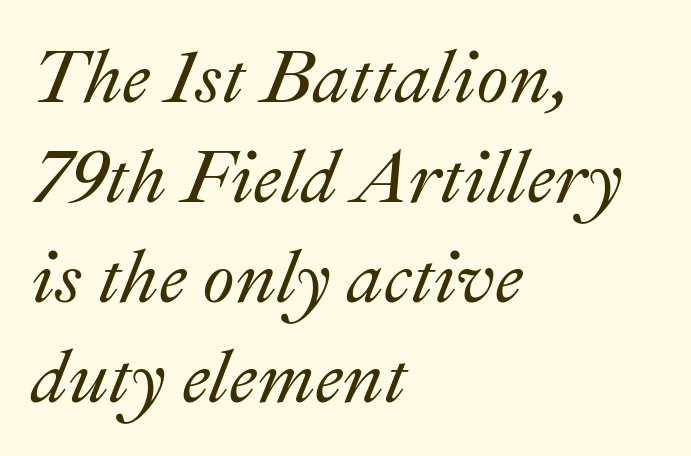
The image shows 74 px text type, italic (leaning right); set left-aligned, normal line spacing (1.35x), normal letter spacing, not underlined; medium stroke contrast and a small x-height.
